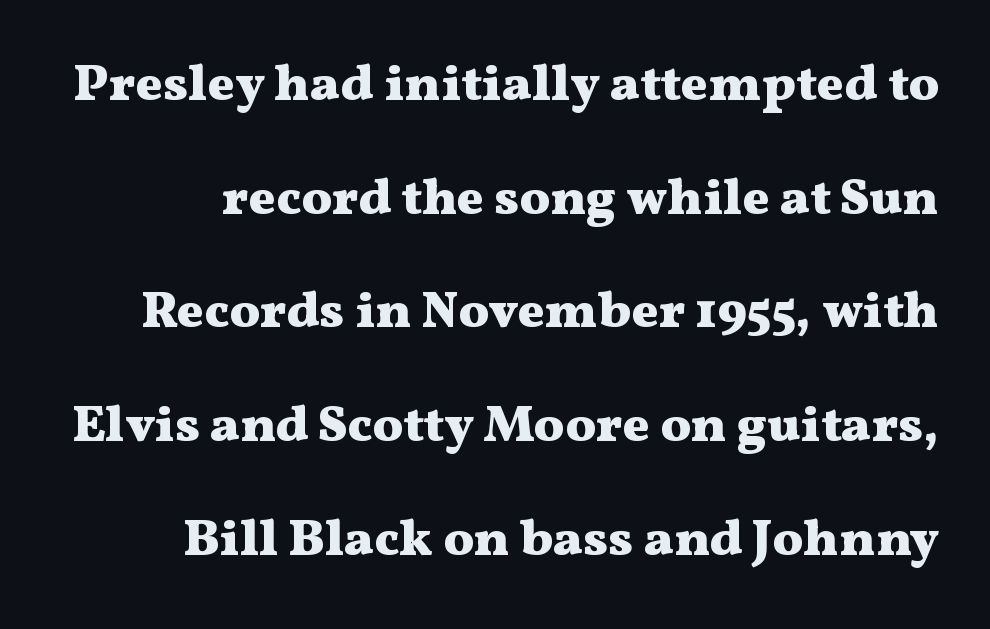
Q: Is the text bold? A: Yes.
Q: Is the text italic (slanted)? A: No, it is upright.
Q: Is the typeface a serif or a sans-serif typeface? A: Serif.
Q: Is the text underlined? A: No.
Q: Is the spacing between letters normal or unusually wide? A: Normal.
Q: Is the spacing between lines tight, normal or loose? A: Loose.
Q: Width (condensed, normal, or wide)? A: Wide.
Q: Stroke contrast? A: Medium.
Q: x-height? A: Medium.
Q: Monospaced? A: No.
